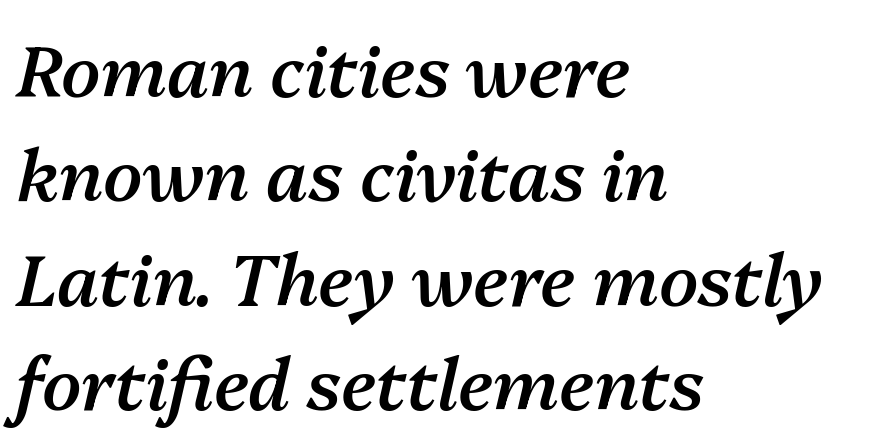
The image shows 71 px semibold type, italic (leaning right); set left-aligned, normal line spacing (1.47x), normal letter spacing, not underlined; medium stroke contrast and a medium x-height.
